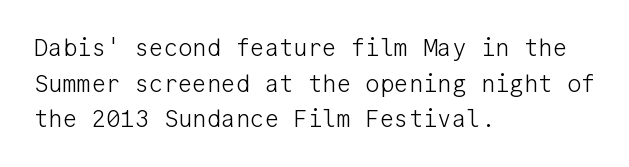
No italicization has been applied; the sample stays upright. Each line starts at the same left margin while the right side varies. Weight: regular or lighter. Compared with typical paragraphs, the rows here are spaced about the same. No extra tracking has been applied to these lines. Any mark beneath the type? The region is blank.
